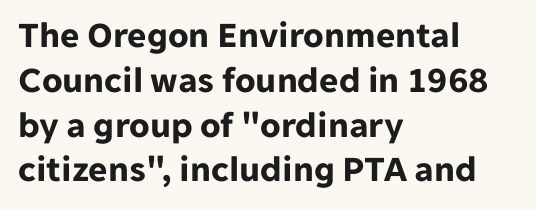
Q: Is the text bold? A: Yes.
Q: Is the text italic (slanted)? A: No, it is upright.
Q: Is the typeface a serif or a sans-serif typeface? A: Sans-serif.
Q: Is the text underlined? A: No.
Q: How is the paragraph aligned? A: Left-aligned.
Q: Is the spacing between letters normal or unusually wide? A: Normal.
Q: Width (condensed, normal, or wide)? A: Normal.
Q: Stroke contrast? A: Low.
Q: x-height? A: Medium.
Q: Monospaced? A: No.
